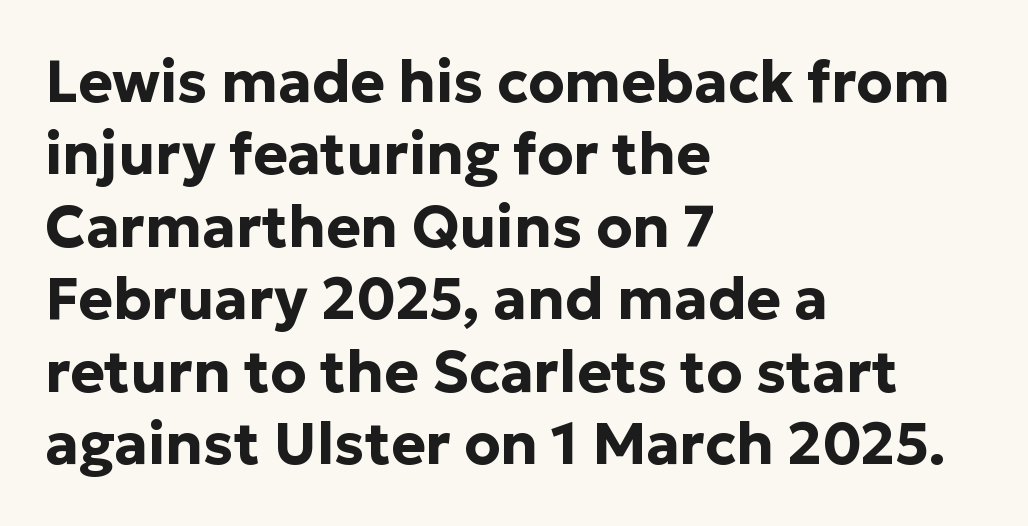
Glyph-to-glyph distance matches everyday printed text. Ordinary non-slanted type is in use. The passage shown is typed in a proportional face where columns would drift. Successive baselines arrive at the customary interval. The space beneath each line is pristine and unruled.
